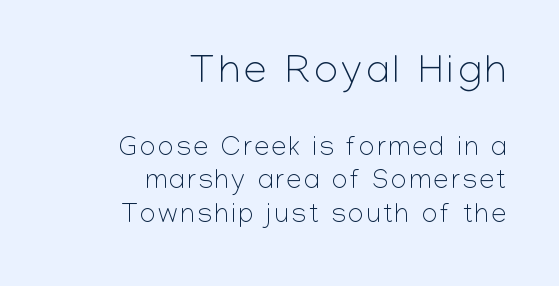
{"serif": "no", "italic": "no", "bold": "no", "weight": "light", "width": "normal", "stroke_contrast": "low", "x_height": "medium", "monospaced": "no", "underline": "no", "align": "right", "line_spacing_ratio": 1.23, "larger_block": "first", "size_ratio": 1.52, "glyph_px": 41}
